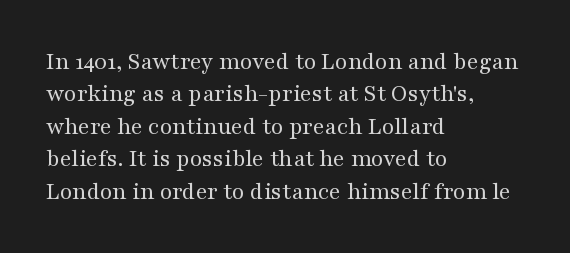
{"italic": "no", "bold": "no", "underline": "no", "align": "left", "line_spacing": "normal", "line_spacing_ratio": 1.3, "letter_spacing": "normal", "letter_spacing_em": 0.0, "glyph_px": 25}
